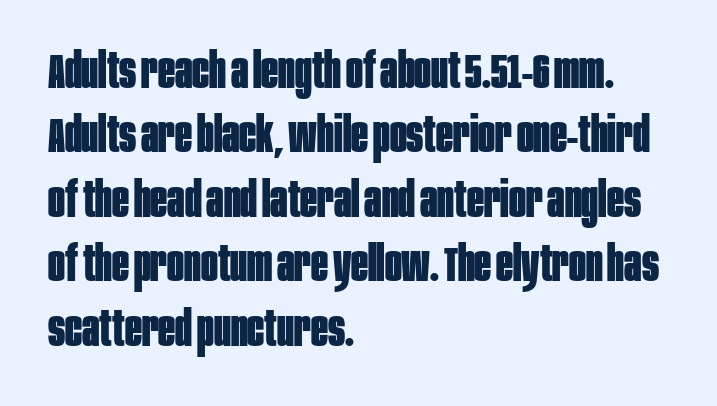
Q: Is the text bold? A: Yes.
Q: Is the text italic (slanted)? A: No, it is upright.
Q: Is the typeface a serif or a sans-serif typeface? A: Sans-serif.
Q: Is the text underlined? A: No.
Q: How is the paragraph aligned? A: Left-aligned.
Q: Is the spacing between letters normal or unusually wide? A: Normal.
Q: Is the spacing between lines tight, normal or loose? A: Normal.
Q: Width (condensed, normal, or wide)? A: Condensed.
Q: Stroke contrast? A: Low.
Q: x-height? A: Large.
Q: Monospaced? A: No.
